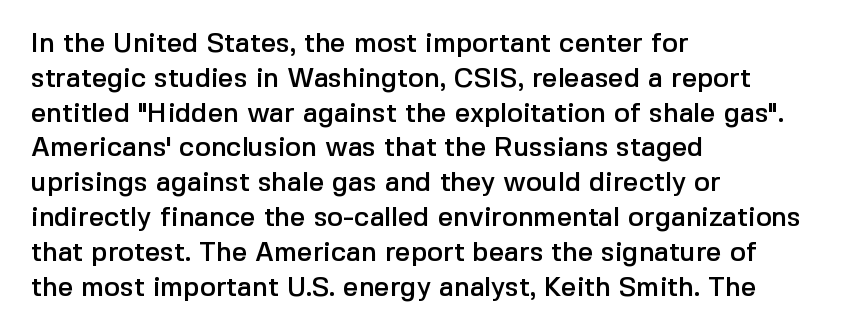
The image shows 27 px text type, upright; set left-aligned, normal line spacing (1.29x), normal letter spacing, not underlined.
